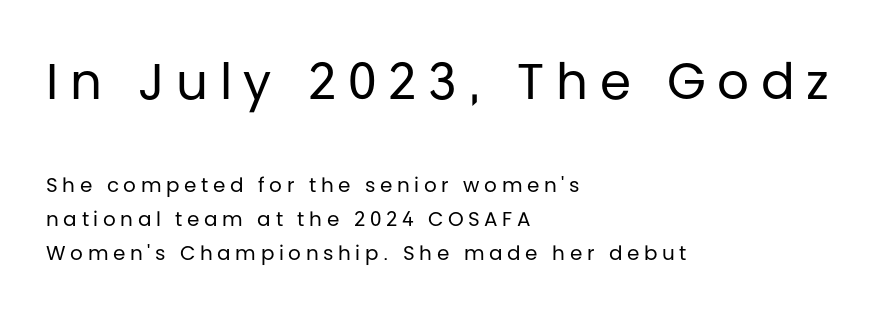
{"serif": "no", "italic": "no", "bold": "no", "weight": "regular", "width": "normal", "stroke_contrast": "low", "x_height": "large", "monospaced": "no", "underline": "no", "align": "left", "line_spacing": "normal", "line_spacing_ratio": 1.7, "letter_spacing": "wide", "letter_spacing_em": 0.23, "larger_block": "first", "size_ratio": 2.5, "glyph_px": 50}
